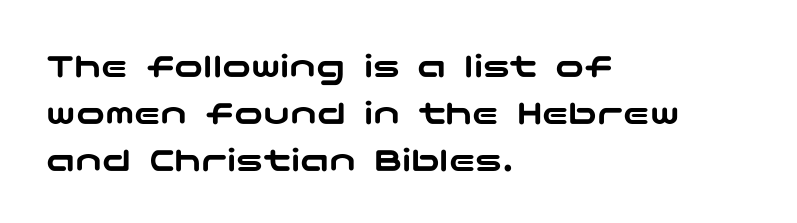
Q: Is the text italic (slanted)? A: No, it is upright.
Q: Is the typeface a serif or a sans-serif typeface? A: Sans-serif.
Q: Is the text underlined? A: No.
Q: How is the paragraph aligned? A: Left-aligned.
Q: Is the spacing between letters normal or unusually wide? A: Normal.
Q: Is the spacing between lines tight, normal or loose? A: Normal.
Q: Width (condensed, normal, or wide)? A: Wide.
Q: Stroke contrast? A: Low.
Q: x-height? A: Medium.
